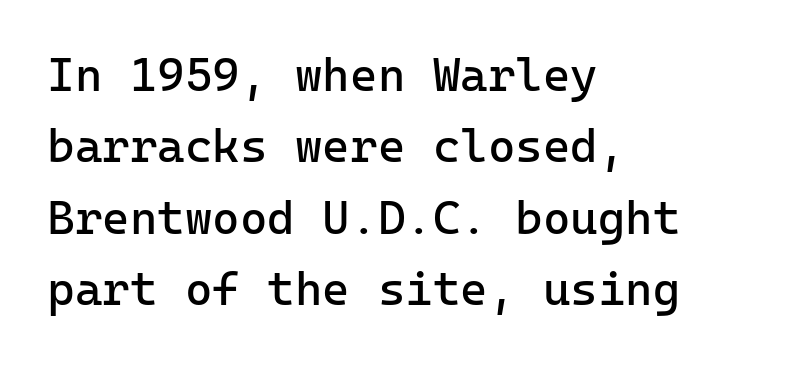
Q: Is the text bold? A: No.
Q: Is the text italic (slanted)? A: No, it is upright.
Q: Is the typeface a serif or a sans-serif typeface? A: Sans-serif.
Q: Is the text underlined? A: No.
Q: How is the paragraph aligned? A: Left-aligned.
Q: Is the spacing between letters normal or unusually wide? A: Normal.
Q: Is the spacing between lines tight, normal or loose? A: Normal.
Q: Width (condensed, normal, or wide)? A: Normal.
Q: Stroke contrast? A: Low.
Q: x-height? A: Medium.
